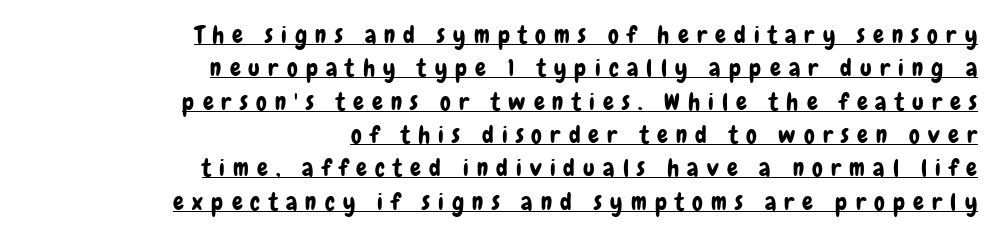
The image shows 24 px text type, upright; set right-aligned, normal line spacing (1.39x), unusually wide letter spacing (+0.34 em), underlined.
